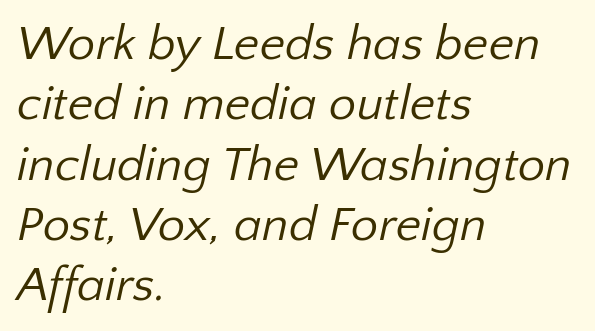
Nothing unusual about the tracking: characters are spaced as the font intends. Serif or sans? Sans — the stroke terminals are bare. Where is the straight margin? On the left. These lines are rendered in a variable-pitch font.
